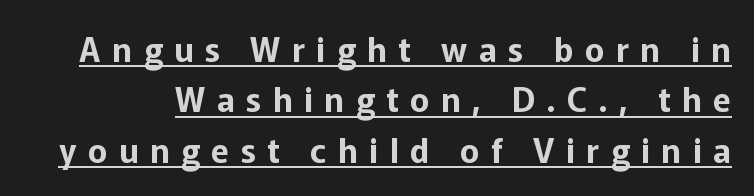
Q: Is the text italic (slanted)? A: No, it is upright.
Q: Is the typeface a serif or a sans-serif typeface? A: Sans-serif.
Q: Is the text underlined? A: Yes.
Q: Is the spacing between letters normal or unusually wide? A: Unusually wide.
Q: Is the spacing between lines tight, normal or loose? A: Normal.
Q: Width (condensed, normal, or wide)? A: Normal.
Q: Stroke contrast? A: Low.
Q: x-height? A: Medium.
Q: Monospaced? A: No.
